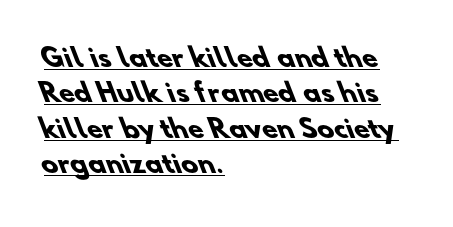
The image shows 25 px bold type; set left-aligned, normal line spacing (1.42x), normal letter spacing, underlined.
